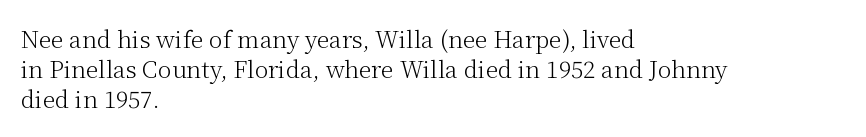
{"italic": "no", "bold": "no", "underline": "no", "align": "left", "line_spacing": "normal", "line_spacing_ratio": 1.31, "letter_spacing": "normal", "letter_spacing_em": 0.0, "glyph_px": 23}
